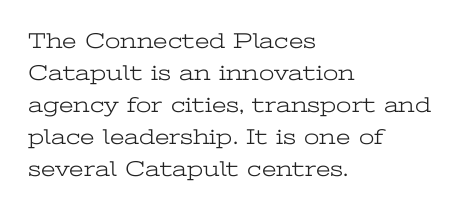
Q: Is the text bold? A: No.
Q: Is the text italic (slanted)? A: No, it is upright.
Q: Is the text underlined? A: No.
Q: How is the paragraph aligned? A: Left-aligned.
Q: Is the spacing between letters normal or unusually wide? A: Normal.
Q: Is the spacing between lines tight, normal or loose? A: Normal.
